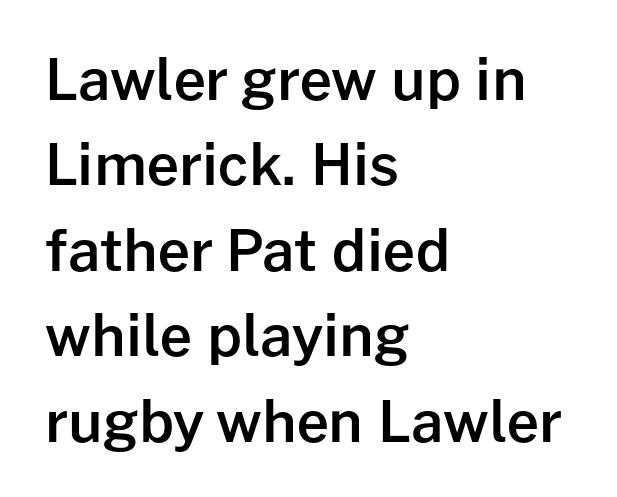
Q: Is the text bold? A: Semi-bold.
Q: Is the text italic (slanted)? A: No, it is upright.
Q: Is the typeface a serif or a sans-serif typeface? A: Sans-serif.
Q: Is the text underlined? A: No.
Q: How is the paragraph aligned? A: Left-aligned.
Q: Is the spacing between letters normal or unusually wide? A: Normal.
Q: Is the spacing between lines tight, normal or loose? A: Normal.
Q: Width (condensed, normal, or wide)? A: Normal.
Q: Stroke contrast? A: Low.
Q: x-height? A: Medium.
Q: Monospaced? A: No.
